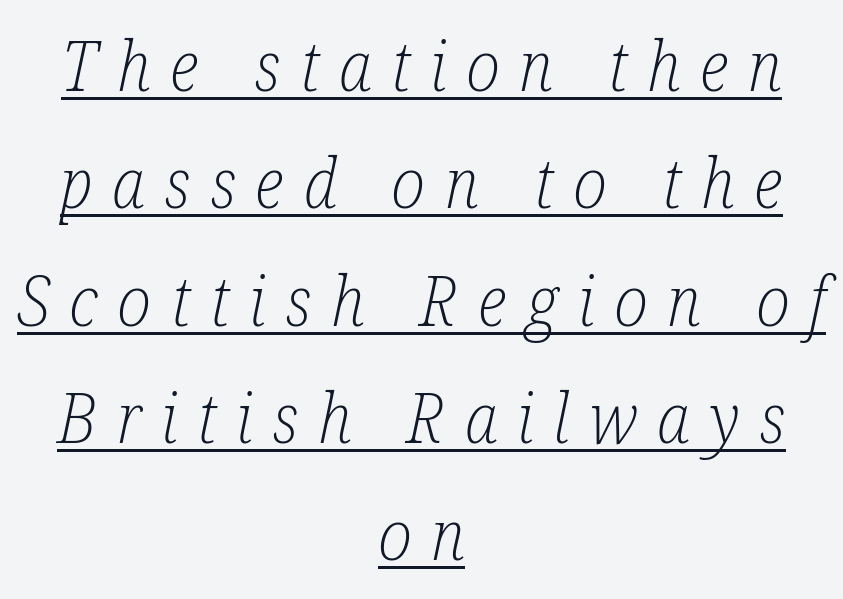
The image shows 69 px light, condensed serif type, italic (leaning right); set centered, normal line spacing (1.7x), unusually wide letter spacing (+0.28 em), underlined; low stroke contrast and a medium x-height.
